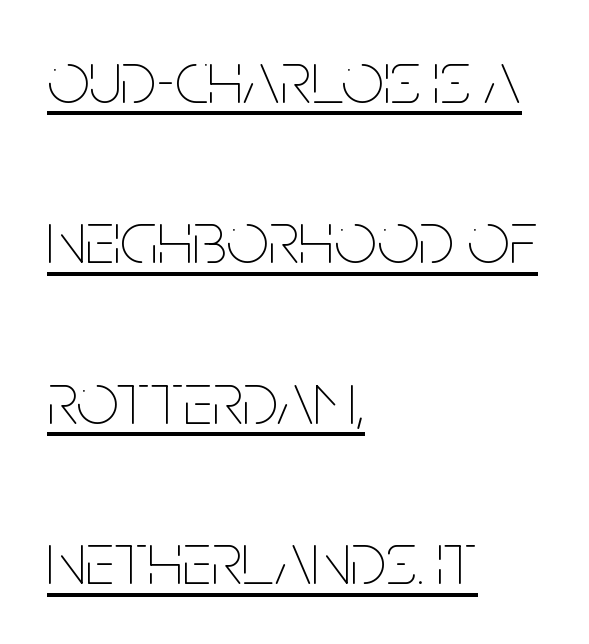
The image shows 75 px thin, condensed type, upright; set left-aligned, loose line spacing (2.14x), normal letter spacing, underlined; low stroke contrast and a large x-height.
